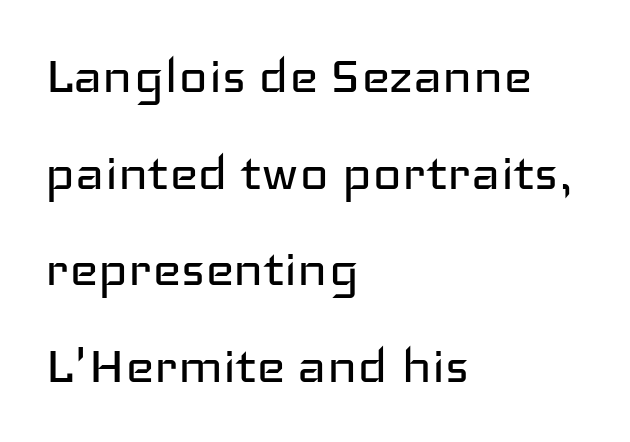
Q: Is the text bold? A: No.
Q: Is the text italic (slanted)? A: No, it is upright.
Q: Is the typeface a serif or a sans-serif typeface? A: Sans-serif.
Q: Is the text underlined? A: No.
Q: How is the paragraph aligned? A: Left-aligned.
Q: Is the spacing between letters normal or unusually wide? A: Normal.
Q: Is the spacing between lines tight, normal or loose? A: Normal.
Q: Width (condensed, normal, or wide)? A: Wide.
Q: Stroke contrast? A: Low.
Q: x-height? A: Medium.
Q: Monospaced? A: No.
